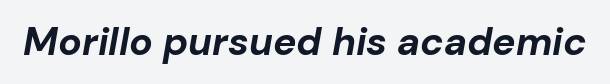
Q: Is the text bold? A: Yes.
Q: Is the text italic (slanted)? A: Yes, it leans right by about 10 degrees.
Q: Is the text underlined? A: No.
Q: Is the spacing between letters normal or unusually wide? A: Normal.
Q: Width (condensed, normal, or wide)? A: Normal.
Q: Stroke contrast? A: Low.
Q: x-height? A: Medium.
Q: Monospaced? A: No.
